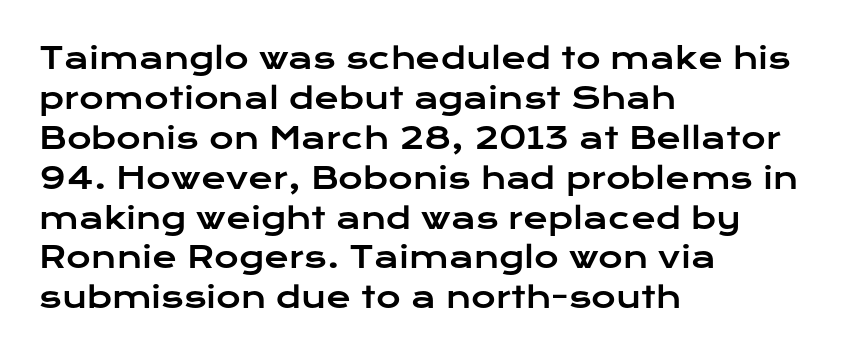
The image shows 30 px wide sans-serif type, upright; set left-aligned, normal line spacing (1.33x), normal letter spacing, not underlined; low stroke contrast and a medium x-height.
